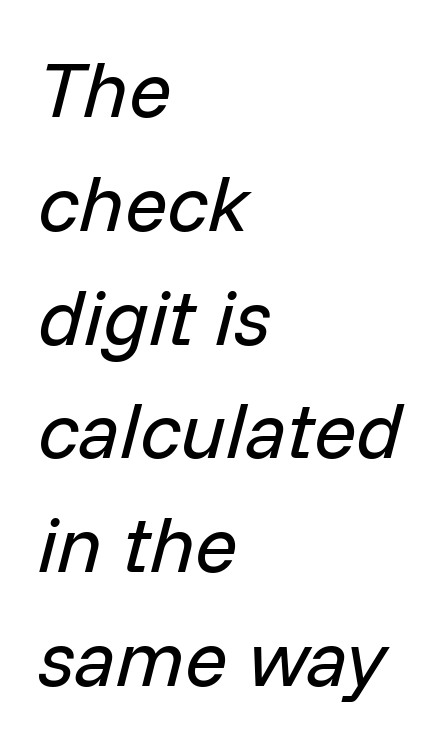
The image shows 79 px regular-weight type, italic (leaning right); set left-aligned, normal line spacing (1.44x), normal letter spacing, not underlined; low stroke contrast and a medium x-height.
